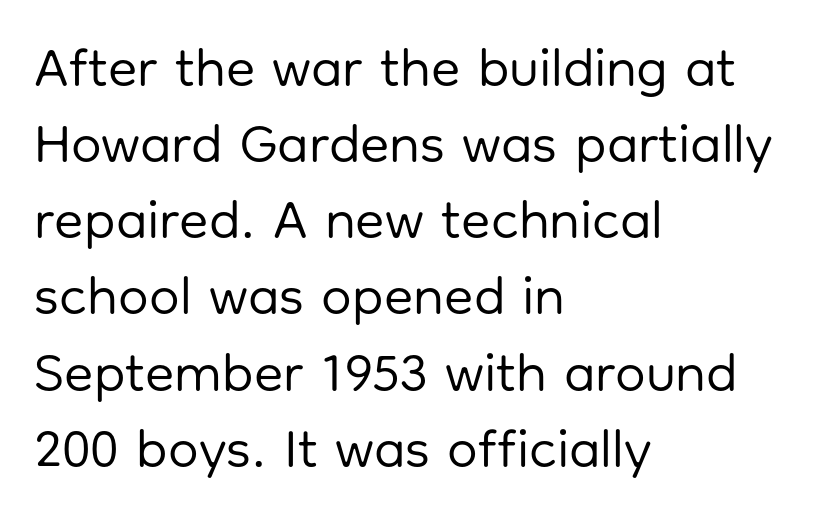
No word sits above an underline. This rendering uses left alignment, leaving the right contour irregular. These lines sit exactly where default settings would place them. Rendered with straight, roman letterforms.
